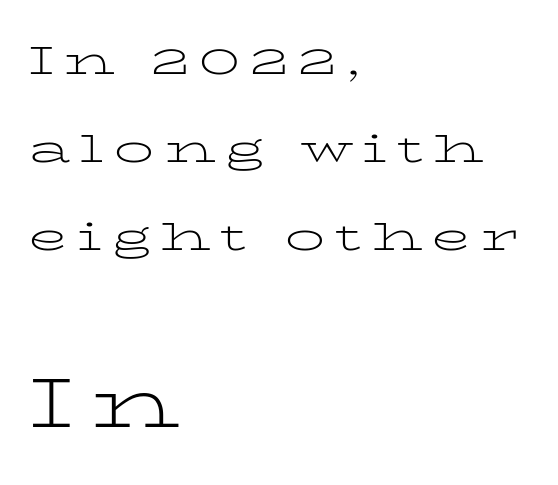
Q: Is the text bold? A: No.
Q: Is the text italic (slanted)? A: No, it is upright.
Q: Is the typeface a serif or a sans-serif typeface? A: Serif.
Q: Is the text underlined? A: No.
Q: How is the paragraph aligned? A: Left-aligned.
Q: Is the spacing between letters normal or unusually wide? A: Unusually wide.
Q: Is the spacing between lines tight, normal or loose? A: Loose.
Q: Which block of text is set in a larger size, the first (top) or the second (bottom)? A: The second (bottom) one.
Q: Width (condensed, normal, or wide)? A: Wide.
Q: Stroke contrast? A: Low.
Q: x-height? A: Medium.
Q: Monospaced? A: No.
